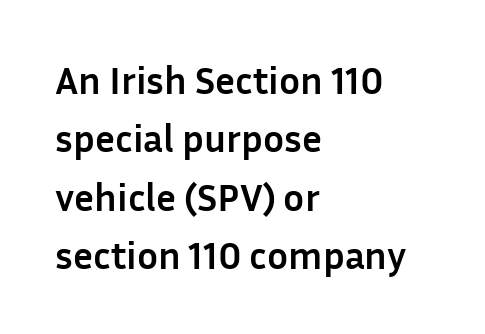
The vertical gap from one line to the next is medium. The passage shown is typed in a proportional face where columns would drift. Anything drawn beneath the words? Only blank space. Every letter is thick-stroked: bold, no question.
